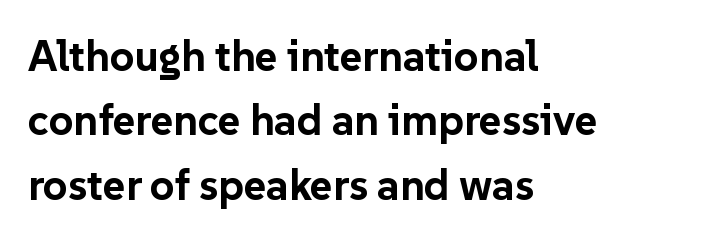
The image shows 43 px bold sans-serif type, upright; set left-aligned, normal line spacing (1.5x), normal letter spacing, not underlined; low stroke contrast and a medium x-height.
